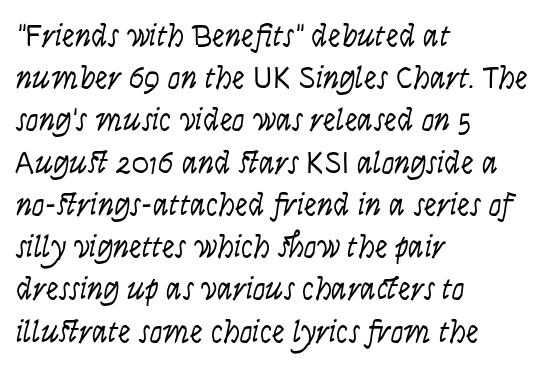
The image shows 32 px light, condensed sans-serif type; set left-aligned, normal line spacing (1.32x), normal letter spacing, not underlined; low stroke contrast and a large x-height.
